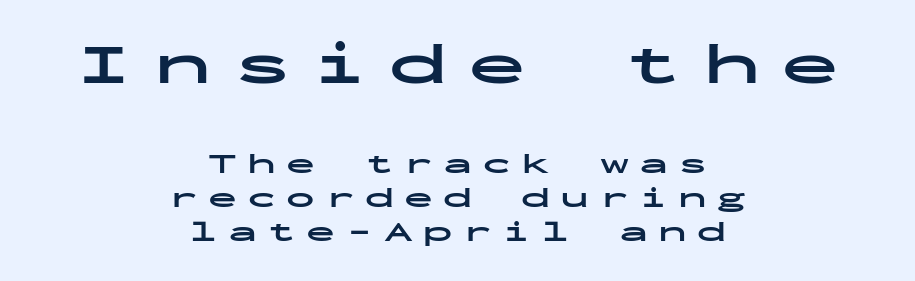
{"serif": "no", "italic": "no", "bold": "yes", "weight": "bold", "width": "wide", "stroke_contrast": "low", "x_height": "medium", "monospaced": "yes", "underline": "no", "align": "center", "line_spacing_ratio": 1.18, "letter_spacing": "wide", "letter_spacing_em": 0.35, "larger_block": "first", "size_ratio": 2.0, "glyph_px": 58}
